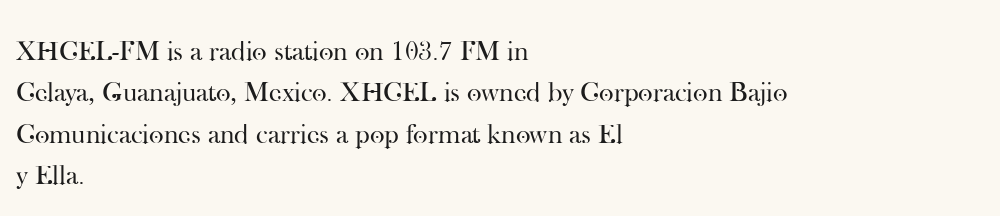
{"serif": "yes", "italic": "no", "bold": "no", "weight": "regular", "width": "normal", "stroke_contrast": "high", "x_height": "small", "monospaced": "no", "underline": "no", "align": "left", "line_spacing": "normal", "line_spacing_ratio": 1.48, "letter_spacing": "normal", "letter_spacing_em": 0.0, "glyph_px": 28}
